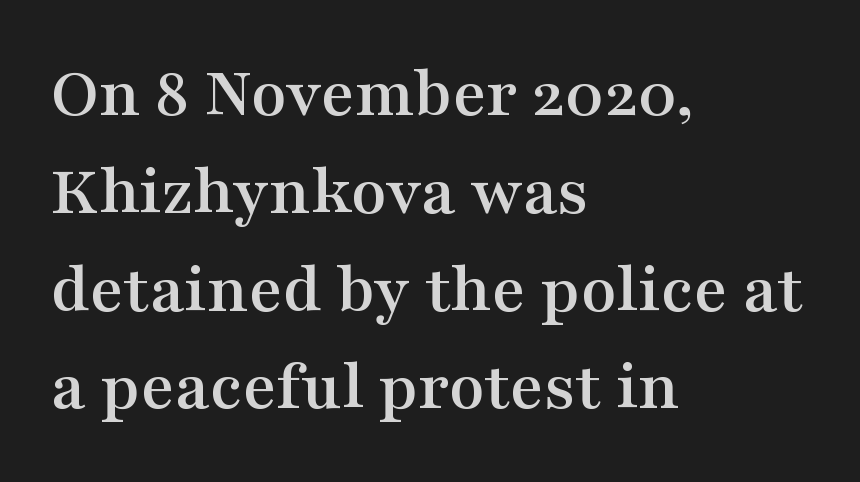
Q: Is the text italic (slanted)? A: No, it is upright.
Q: Is the typeface a serif or a sans-serif typeface? A: Serif.
Q: Is the text underlined? A: No.
Q: How is the paragraph aligned? A: Left-aligned.
Q: Is the spacing between letters normal or unusually wide? A: Normal.
Q: Is the spacing between lines tight, normal or loose? A: Normal.
Q: Width (condensed, normal, or wide)? A: Wide.
Q: Stroke contrast? A: Medium.
Q: x-height? A: Medium.
Q: Monospaced? A: No.
